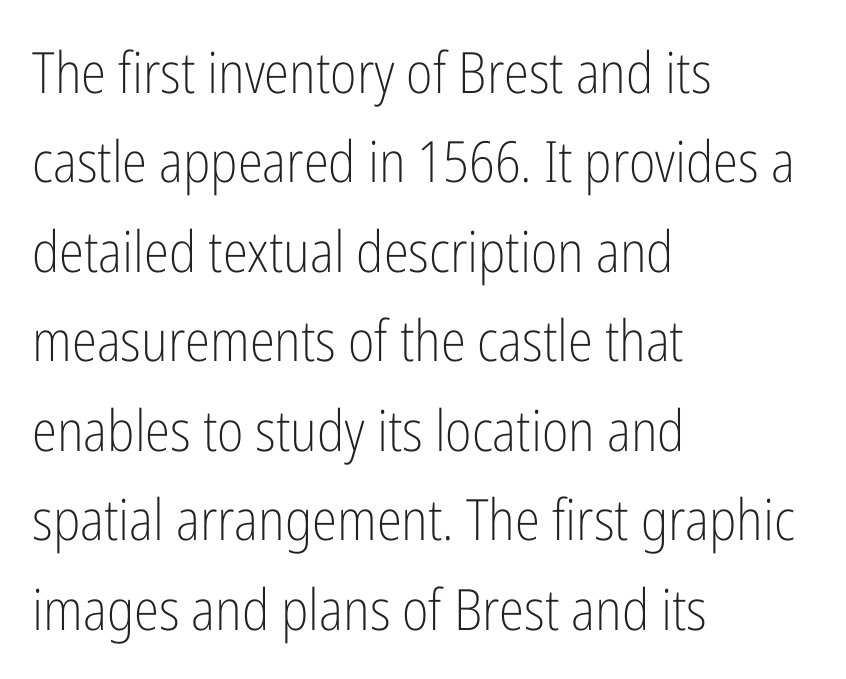
Character widths vary here, with narrow letters taking less room than wide ones. In terms of letterform style, serifs are entirely absent. The space directly below the letters is spotless. Is this a heavy cut? Hardly; it is regular or lighter.
